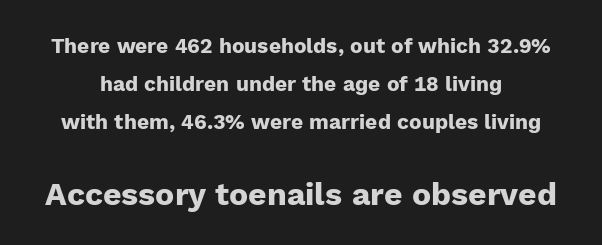
Q: Is the text bold? A: Yes.
Q: Is the text italic (slanted)? A: No, it is upright.
Q: Is the typeface a serif or a sans-serif typeface? A: Sans-serif.
Q: Is the text underlined? A: No.
Q: Is the spacing between letters normal or unusually wide? A: Normal.
Q: Which block of text is set in a larger size, the first (top) or the second (bottom)? A: The second (bottom) one.
Q: Width (condensed, normal, or wide)? A: Normal.
Q: Stroke contrast? A: Low.
Q: x-height? A: Medium.
Q: Monospaced? A: No.
